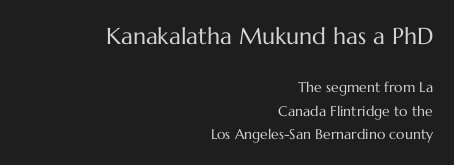
The ragged edge is on the left, which tells us the setting is flush right. Students, observe: this is what conventionally led text looks like. The lettering holds an erect, upright posture throughout. Stem width sits at or under what a default text font uses. The initial chunk of copy outweighs the following chunk in type size.
